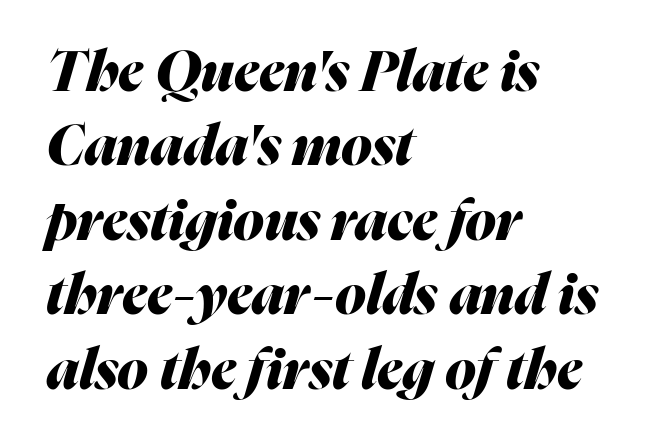
The image shows 56 px heavy type, italic (leaning right); set left-aligned, normal line spacing (1.33x), normal letter spacing, not underlined; medium stroke contrast and a medium x-height.
